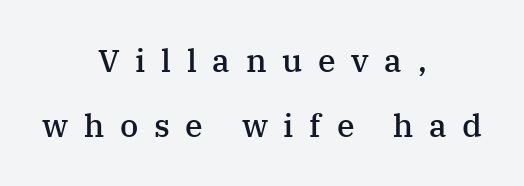
{"serif": "yes", "italic": "no", "bold": "semi", "weight": "semibold", "width": "normal", "stroke_contrast": "medium", "x_height": "medium", "monospaced": "no", "underline": "no", "align": "center", "line_spacing": "loose", "line_spacing_ratio": 2.04, "letter_spacing": "wide", "letter_spacing_em": 0.49, "glyph_px": 32}
